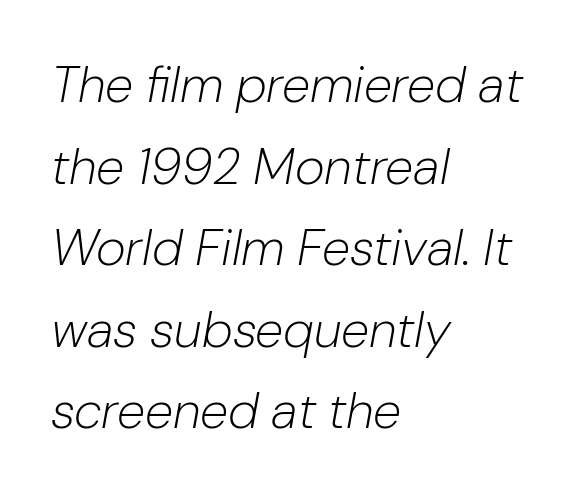
{"italic": "yes", "lean": "right", "slant_degrees": 10, "bold": "no", "weight": "light", "width": "normal", "stroke_contrast": "low", "x_height": "medium", "monospaced": "no", "underline": "no", "align": "left", "line_spacing": "normal", "line_spacing_ratio": 1.6, "letter_spacing": "normal", "letter_spacing_em": 0.0, "glyph_px": 51}
